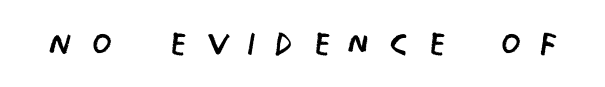
{"serif": "no", "bold": "no", "weight": "regular", "width": "condensed", "stroke_contrast": "low", "x_height": "large", "monospaced": "no", "underline": "no", "letter_spacing": "wide", "letter_spacing_em": 0.4, "glyph_px": 46}
